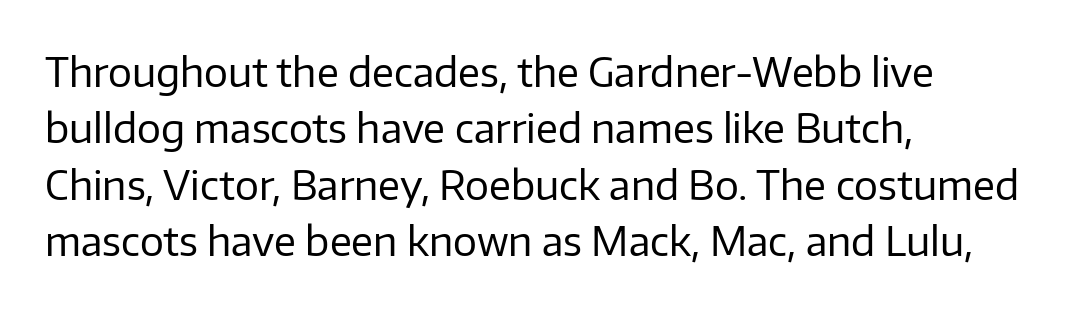
The typesetter chose a ragged-right arrangement here. Does the lettering tilt? It doesn't — this is upright. Glyph-to-glyph distance matches everyday printed text. No letter is thick-stroked: the sample isn't bold. The lines sit at an ordinary, default distance from one another.
